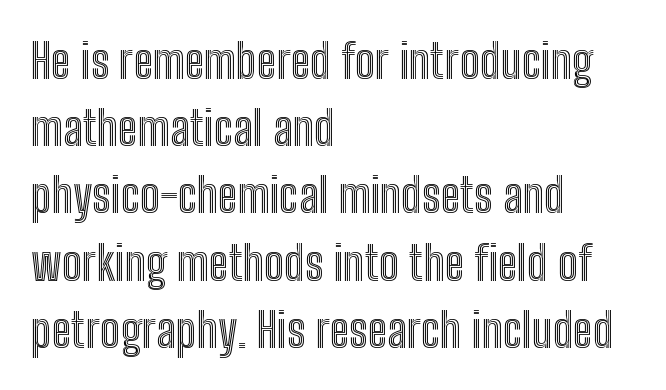
{"italic": "no", "width": "condensed", "x_height": "medium", "monospaced": "no", "underline": "no", "align": "left", "line_spacing": "normal", "line_spacing_ratio": 1.4, "letter_spacing": "normal", "letter_spacing_em": 0.0, "glyph_px": 48}
